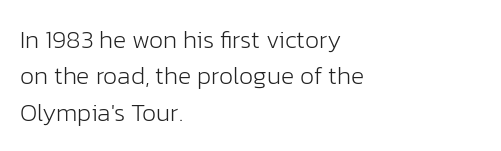
In terms of posture, this sample is upright. The passage shown has conventional tracking throughout. The zone under the glyphs is completely vacant. The lines are quadded left. These glyphs show unthickened strokes, regular width or finer. Rows of type keep a routine distance in the vertical direction.
